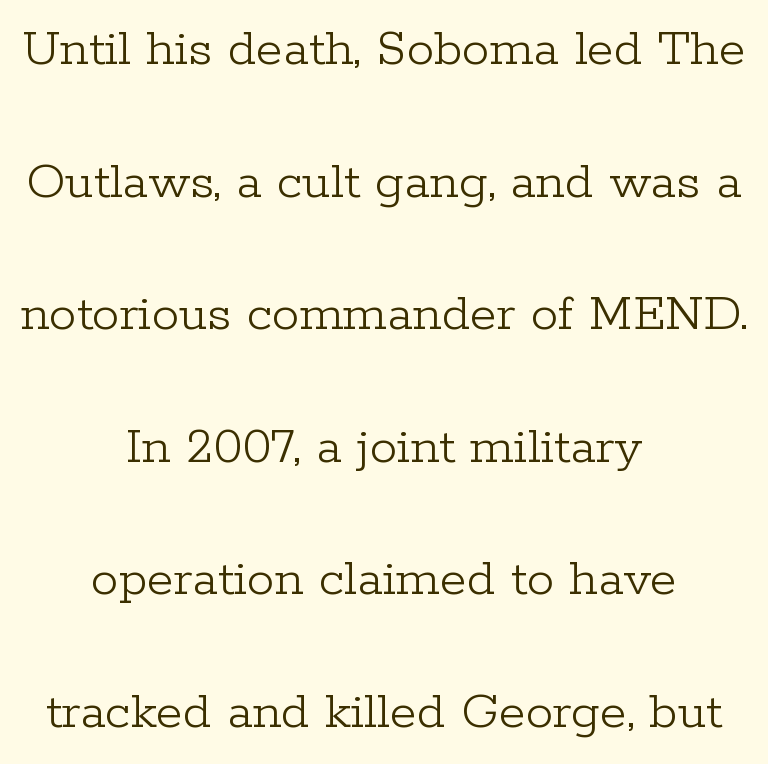
Observe the ordinary spacing: letters are neighbours, not strangers. No word sits above an underline. One-word summary of the alignment: center. No extra ink here — the face is not bold. Each letter's strokes conclude with small projecting serifs. The letters stand straight up with perfectly vertical stems.
